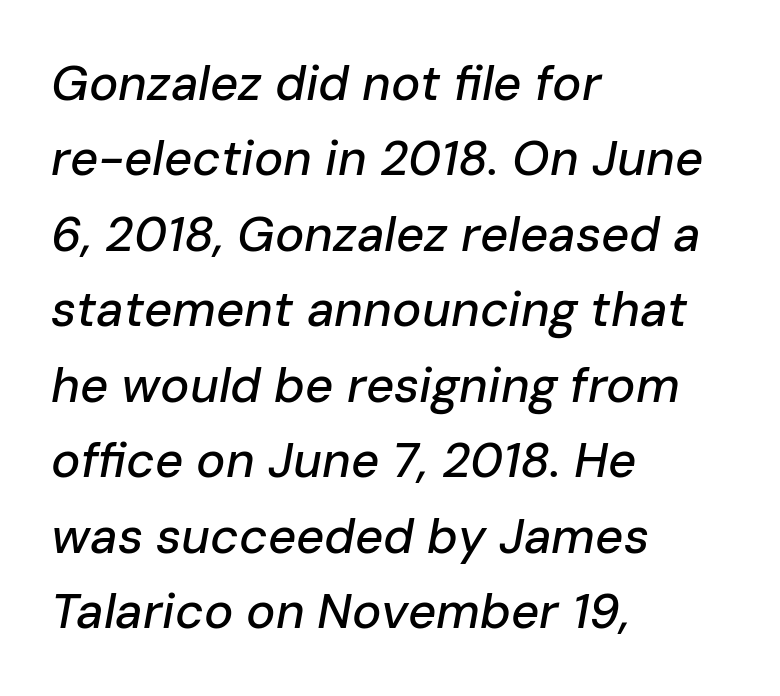
{"italic": "yes", "lean": "right", "slant_degrees": 10, "width": "normal", "stroke_contrast": "low", "x_height": "medium", "monospaced": "no", "underline": "no", "align": "left", "line_spacing": "normal", "line_spacing_ratio": 1.54, "letter_spacing": "normal", "letter_spacing_em": 0.0, "glyph_px": 49}
